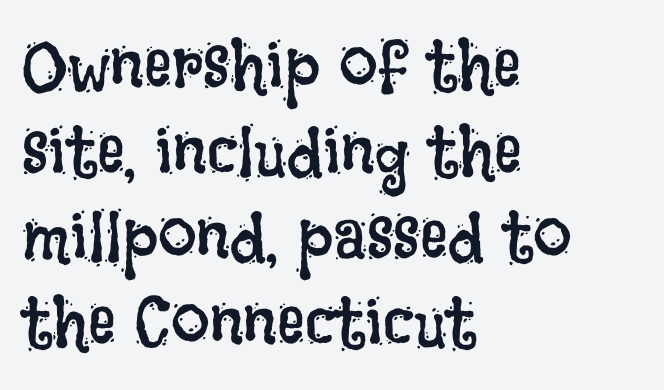
Q: Is the text bold? A: No.
Q: Is the text italic (slanted)? A: No, it is upright.
Q: Is the text underlined? A: No.
Q: How is the paragraph aligned? A: Left-aligned.
Q: Is the spacing between letters normal or unusually wide? A: Normal.
Q: Width (condensed, normal, or wide)? A: Condensed.
Q: Stroke contrast? A: Low.
Q: x-height? A: Large.
Q: Monospaced? A: No.
